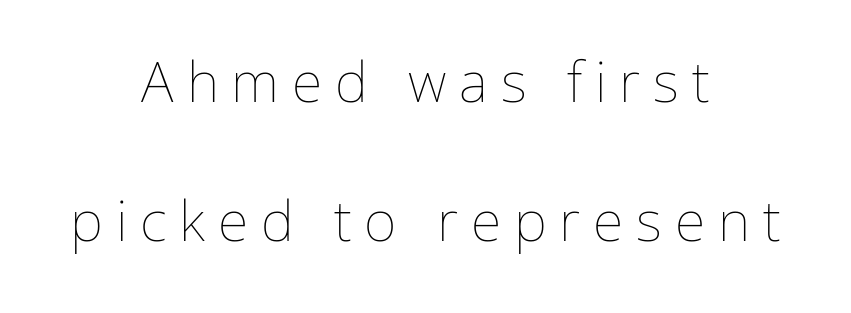
The image shows 56 px thin type, upright; set centered, loose line spacing (2.49x), unusually wide letter spacing (+0.23 em), not underlined; low stroke contrast and a medium x-height.
